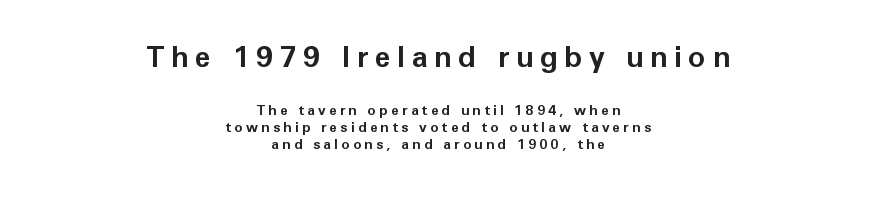
Q: Is the text bold? A: Yes.
Q: Is the text italic (slanted)? A: No, it is upright.
Q: Is the typeface a serif or a sans-serif typeface? A: Sans-serif.
Q: Is the text underlined? A: No.
Q: How is the paragraph aligned? A: Centered.
Q: Is the spacing between letters normal or unusually wide? A: Unusually wide.
Q: Which block of text is set in a larger size, the first (top) or the second (bottom)? A: The first (top) one.
Q: Width (condensed, normal, or wide)? A: Normal.
Q: Stroke contrast? A: Low.
Q: x-height? A: Medium.
Q: Monospaced? A: No.
